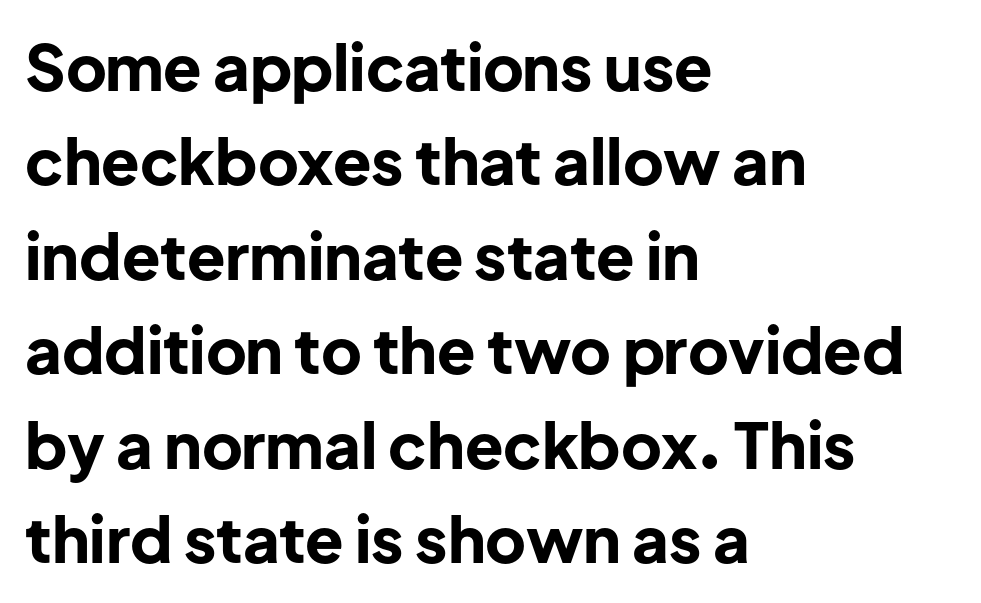
{"serif": "no", "italic": "no", "bold": "yes", "weight": "bold", "width": "normal", "stroke_contrast": "low", "x_height": "medium", "monospaced": "no", "underline": "no", "align": "left", "line_spacing": "normal", "line_spacing_ratio": 1.5, "letter_spacing": "normal", "letter_spacing_em": 0.0, "glyph_px": 63}
